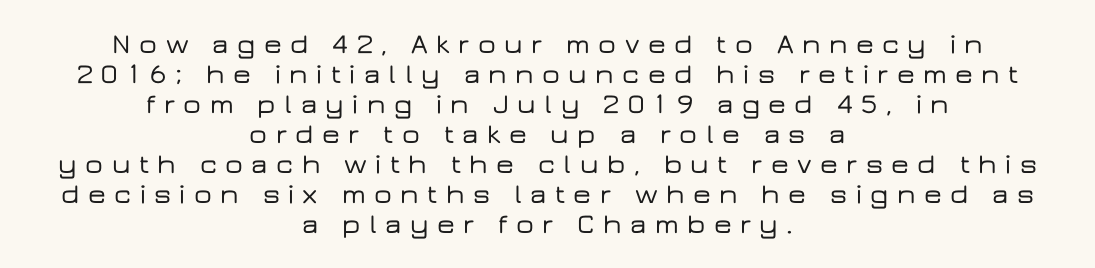
In terms of letterspacing, this is a distinctly airy, spread setting. This is roman type, the default non-slanted kind. One glance says dense: line gaps are narrower than usual. Serif or sans? Sans — the stroke terminals are bare.
